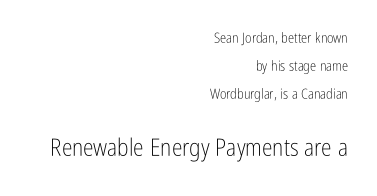
Descenders hang freely into open space. Right-aligned paragraph, ragged on the left. The composition opens small and finishes big. Compared with typical body copy, the letter spacing here is the same. The lines are spread far apart with generous leading. Ascenders rise straight up at ninety degrees.
